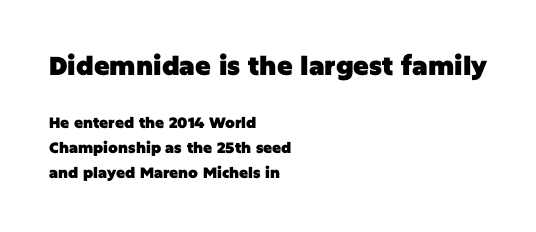
Q: Is the text bold? A: Yes.
Q: Is the text italic (slanted)? A: No, it is upright.
Q: Is the text underlined? A: No.
Q: How is the paragraph aligned? A: Left-aligned.
Q: Is the spacing between letters normal or unusually wide? A: Normal.
Q: Is the spacing between lines tight, normal or loose? A: Normal.
Q: Which block of text is set in a larger size, the first (top) or the second (bottom)? A: The first (top) one.
